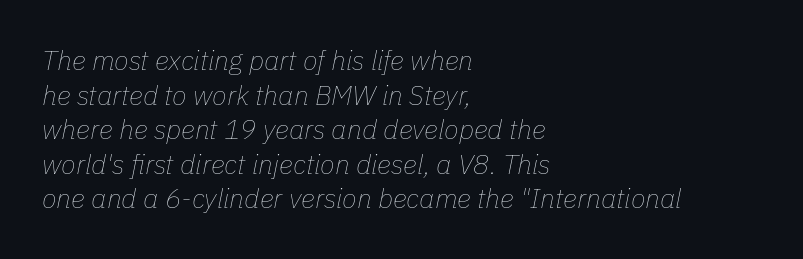
{"italic": "yes", "lean": "right", "slant_degrees": 11, "bold": "no", "underline": "no", "align": "left", "line_spacing": "normal", "line_spacing_ratio": 1.28, "letter_spacing": "normal", "letter_spacing_em": 0.0, "glyph_px": 27}
